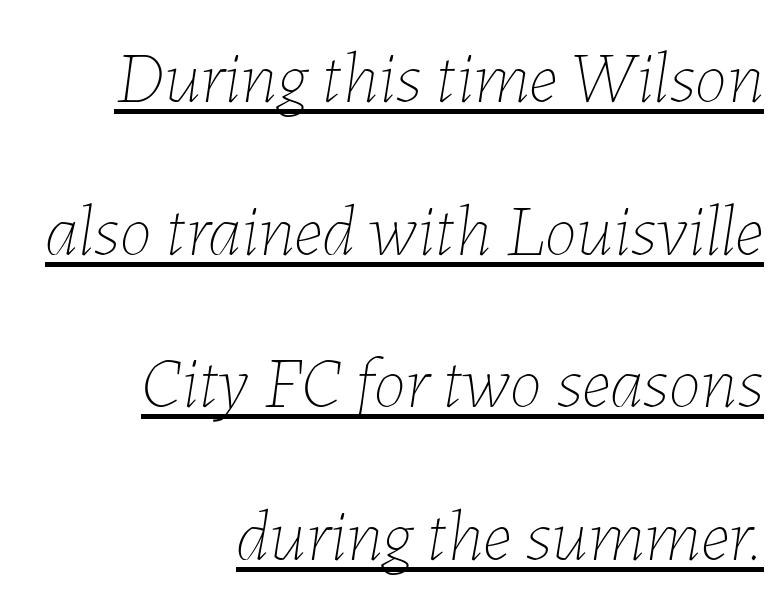
Q: Is the text bold? A: No.
Q: Is the text italic (slanted)? A: Yes, it leans right by about 7 degrees.
Q: Is the text underlined? A: Yes.
Q: How is the paragraph aligned? A: Right-aligned.
Q: Is the spacing between letters normal or unusually wide? A: Normal.
Q: Is the spacing between lines tight, normal or loose? A: Loose.
Q: Width (condensed, normal, or wide)? A: Normal.
Q: Stroke contrast? A: Low.
Q: x-height? A: Medium.
Q: Monospaced? A: No.
